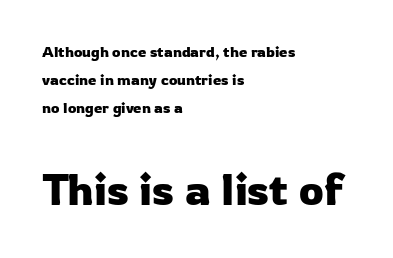
{"serif": "no", "italic": "no", "width": "normal", "stroke_contrast": "low", "x_height": "medium", "monospaced": "no", "underline": "no", "align": "left", "line_spacing_ratio": 1.86, "letter_spacing": "normal", "letter_spacing_em": 0.0, "larger_block": "second", "size_ratio": 2.93, "glyph_px": 44}
